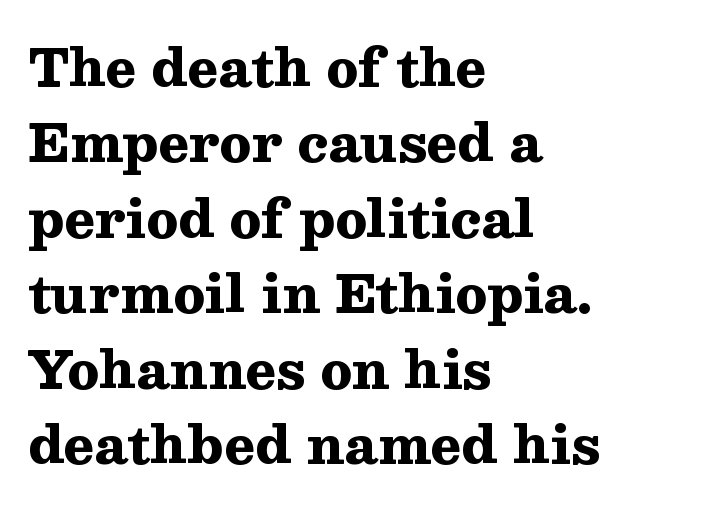
Q: Is the text bold? A: Yes.
Q: Is the text italic (slanted)? A: No, it is upright.
Q: Is the typeface a serif or a sans-serif typeface? A: Serif.
Q: Is the text underlined? A: No.
Q: How is the paragraph aligned? A: Left-aligned.
Q: Is the spacing between letters normal or unusually wide? A: Normal.
Q: Is the spacing between lines tight, normal or loose? A: Normal.
Q: Width (condensed, normal, or wide)? A: Wide.
Q: Stroke contrast? A: Medium.
Q: x-height? A: Medium.
Q: Monospaced? A: No.
